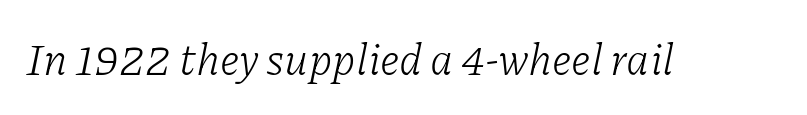
The image shows 44 px light serif type, italic (leaning right); set normal letter spacing, not underlined; low stroke contrast and a medium x-height.
